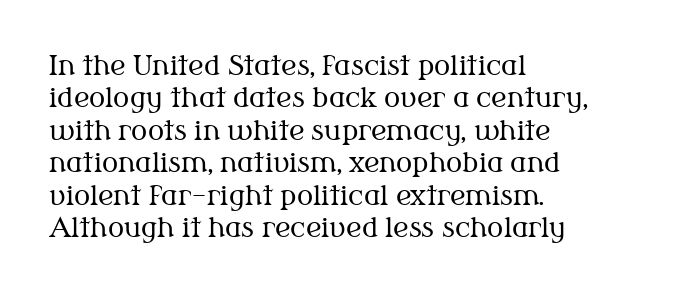
Q: Is the text bold? A: No.
Q: Is the text italic (slanted)? A: No, it is upright.
Q: Is the text underlined? A: No.
Q: How is the paragraph aligned? A: Left-aligned.
Q: Is the spacing between letters normal or unusually wide? A: Normal.
